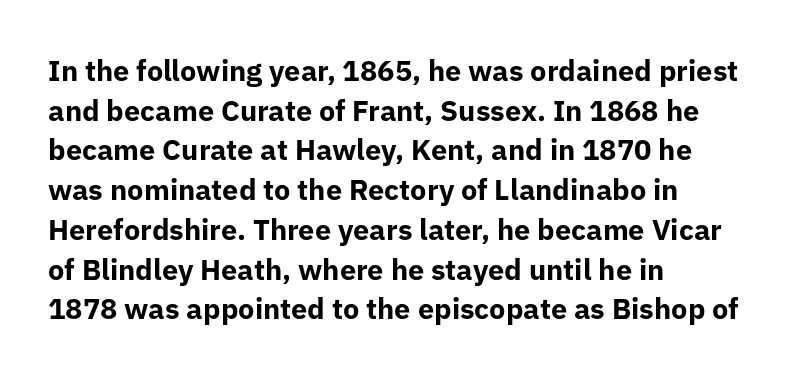
The image shows 29 px bold sans-serif type, upright; set left-aligned, normal line spacing (1.37x), normal letter spacing, not underlined; low stroke contrast and a medium x-height.
